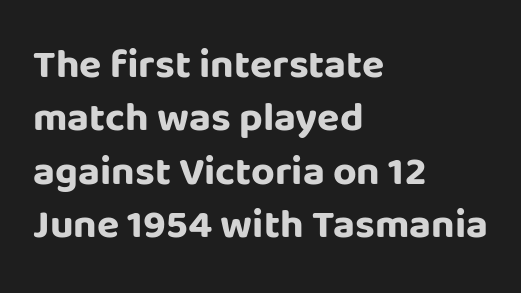
The image shows 41 px bold sans-serif type, upright; set left-aligned, normal line spacing (1.3x), normal letter spacing, not underlined; low stroke contrast and a large x-height.
